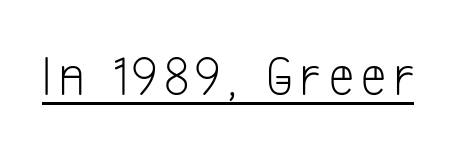
The cut favours lightness, reaching ordinary text weight at its darkest. Think of a printed novel: that variable character pitch is what you see here. Honestly, the underline is the first thing you notice here. Type style note: lacks serifs.
